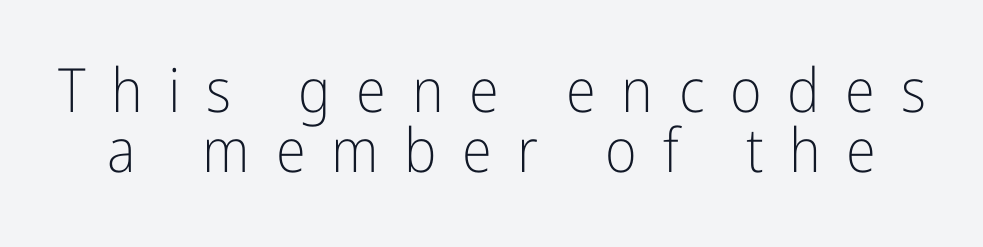
The image shows 61 px light, condensed sans-serif type, upright; set tight line spacing (0.98x), unusually wide letter spacing (+0.42 em), not underlined; low stroke contrast and a medium x-height.
